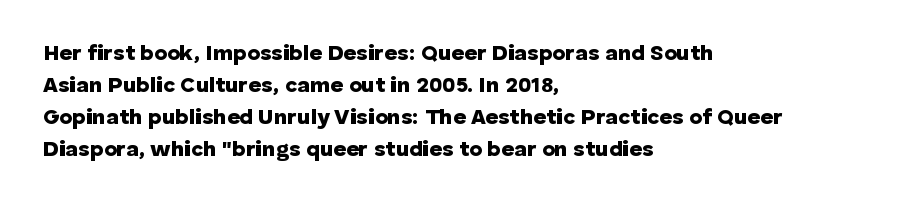
The image shows 22 px bold type, upright; set left-aligned, normal line spacing (1.45x), normal letter spacing, not underlined.
